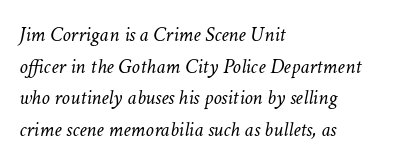
Q: Is the text bold? A: No.
Q: Is the text italic (slanted)? A: Yes, it leans right by about 11 degrees.
Q: Is the text underlined? A: No.
Q: How is the paragraph aligned? A: Left-aligned.
Q: Is the spacing between letters normal or unusually wide? A: Normal.
Q: Is the spacing between lines tight, normal or loose? A: Normal.
